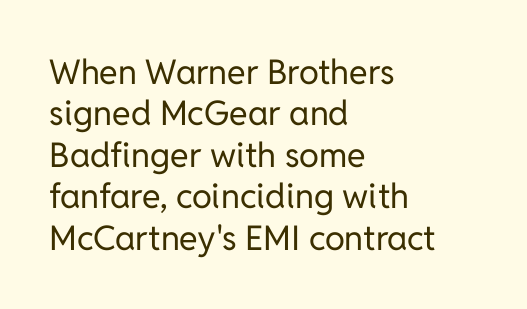
The image shows 34 px regular-weight sans-serif type, upright; set left-aligned, line spacing 1.22x, normal letter spacing, not underlined; low stroke contrast and a medium x-height.
